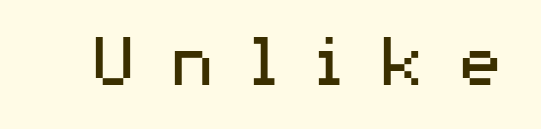
The image shows 79 px regular-weight, wide sans-serif type, upright; set unusually wide letter spacing (+0.39 em), not underlined; medium stroke contrast and a medium x-height.
